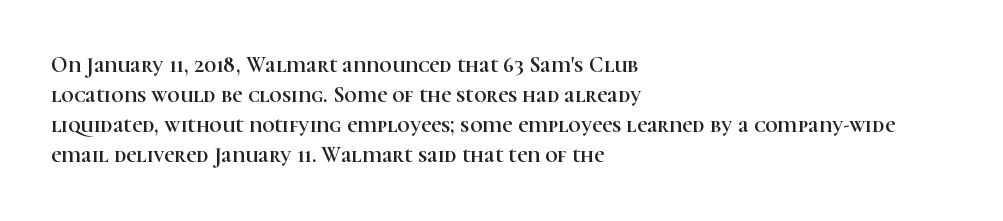
Q: Is the text italic (slanted)? A: No, it is upright.
Q: Is the text underlined? A: No.
Q: How is the paragraph aligned? A: Left-aligned.
Q: Is the spacing between letters normal or unusually wide? A: Normal.
Q: Is the spacing between lines tight, normal or loose? A: Normal.
